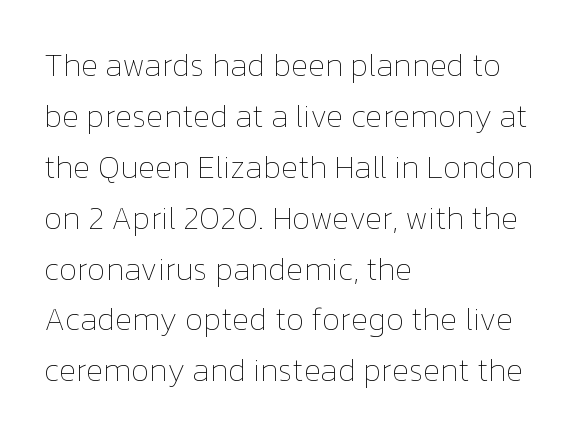
How would I describe the line gaps? Plain and ordinary. How are the letters spaced? Ordinarily, with no added tracking. Each row of text sits above clean, open space. Tall strokes in this sample are plumb rather than angled.
